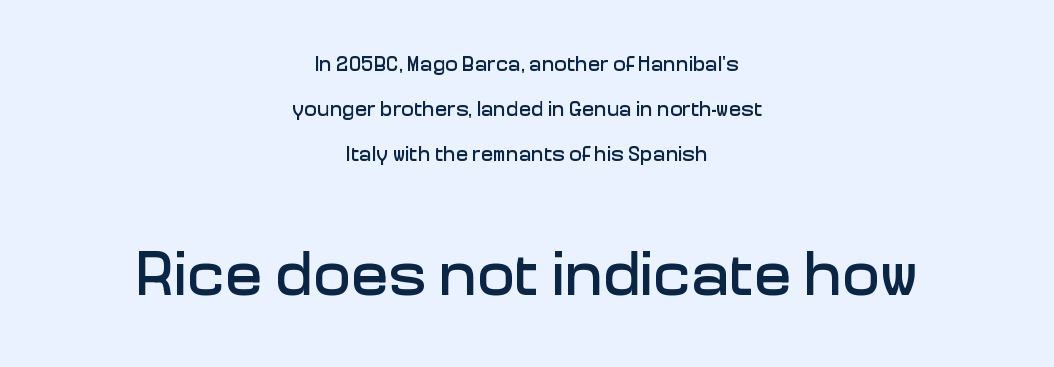
Centered paragraph, ragged on both sides. This is roman type, the default non-slanted kind. Proportional: the letters do not fall into vertical columns. Reading top to bottom, the characters get bigger at the block break.
